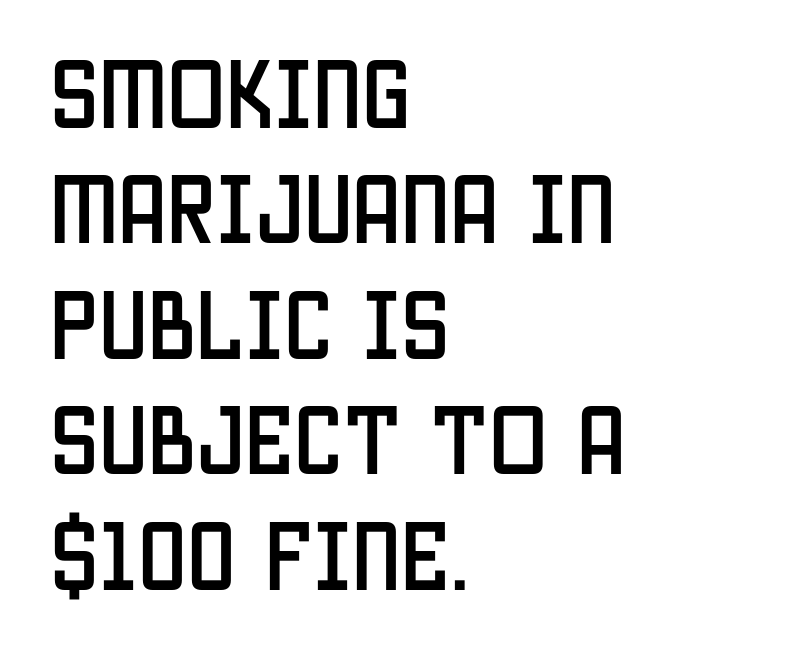
Q: Is the text italic (slanted)? A: No, it is upright.
Q: Is the typeface a serif or a sans-serif typeface? A: Sans-serif.
Q: Is the text underlined? A: No.
Q: How is the paragraph aligned? A: Left-aligned.
Q: Is the spacing between letters normal or unusually wide? A: Normal.
Q: Is the spacing between lines tight, normal or loose? A: Normal.
Q: Width (condensed, normal, or wide)? A: Condensed.
Q: Stroke contrast? A: Low.
Q: x-height? A: Large.
Q: Monospaced? A: No.
